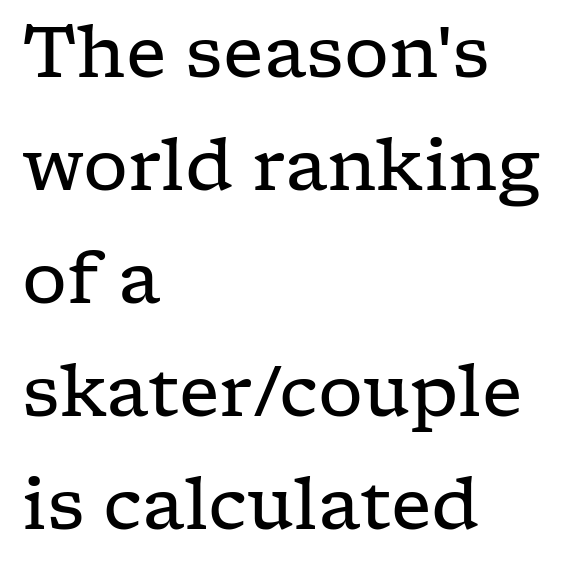
Q: Is the text bold? A: No.
Q: Is the text italic (slanted)? A: No, it is upright.
Q: Is the typeface a serif or a sans-serif typeface? A: Serif.
Q: Is the text underlined? A: No.
Q: How is the paragraph aligned? A: Left-aligned.
Q: Is the spacing between letters normal or unusually wide? A: Normal.
Q: Is the spacing between lines tight, normal or loose? A: Normal.
Q: Width (condensed, normal, or wide)? A: Wide.
Q: Stroke contrast? A: Low.
Q: x-height? A: Medium.
Q: Monospaced? A: No.
